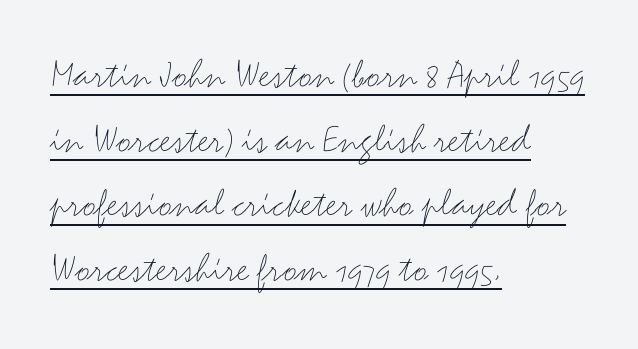
Q: Is the text bold? A: No.
Q: Is the text italic (slanted)? A: Yes.
Q: Is the typeface a serif or a sans-serif typeface? A: Sans-serif.
Q: Is the text underlined? A: Yes.
Q: How is the paragraph aligned? A: Left-aligned.
Q: Is the spacing between letters normal or unusually wide? A: Normal.
Q: Is the spacing between lines tight, normal or loose? A: Normal.
Q: Width (condensed, normal, or wide)? A: Wide.
Q: Stroke contrast? A: Medium.
Q: x-height? A: Small.
Q: Monospaced? A: No.
